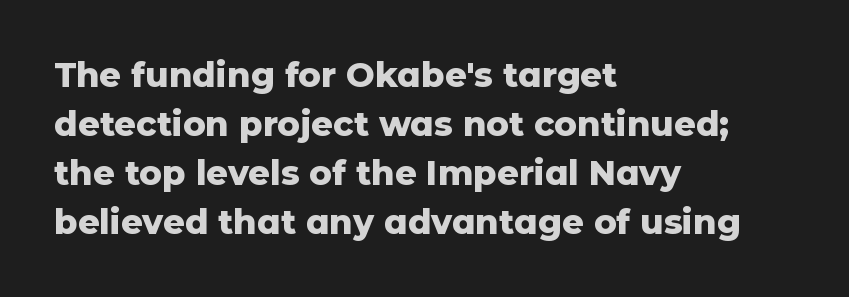
Is this a fixed-width face? No — the glyphs have proportional, varying widths. Honestly, the letter spacing is just normal — you wouldn't notice it. The rendering uses a bold face; every stroke is thick and dark. The letters carry no serifs — their stems end cleanly without finishing strokes. Nobody drew a line under any word here.
